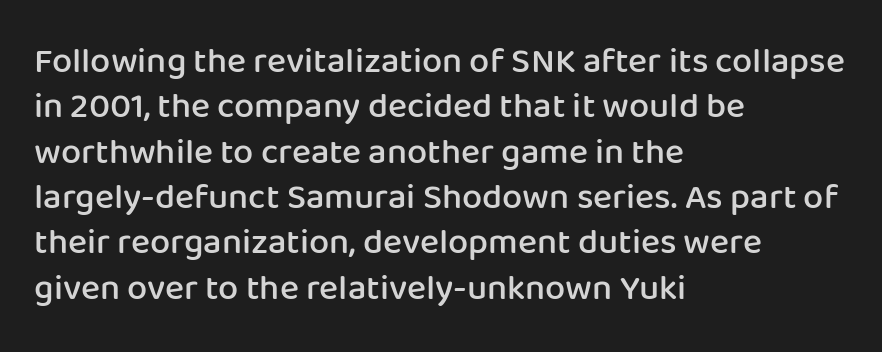
This sample uses an upright cut, with every glyph sitting square on the baseline. Compared with an ordinary text face, these strokes are moderately heavier — a semibold. These lines keep a tight, regular rhythm from letter to letter. Serif or sans? Sans — the stroke terminals are bare. Honestly, the row spacing looks completely unremarkable. All the whitespace from short lines collects on the right.
